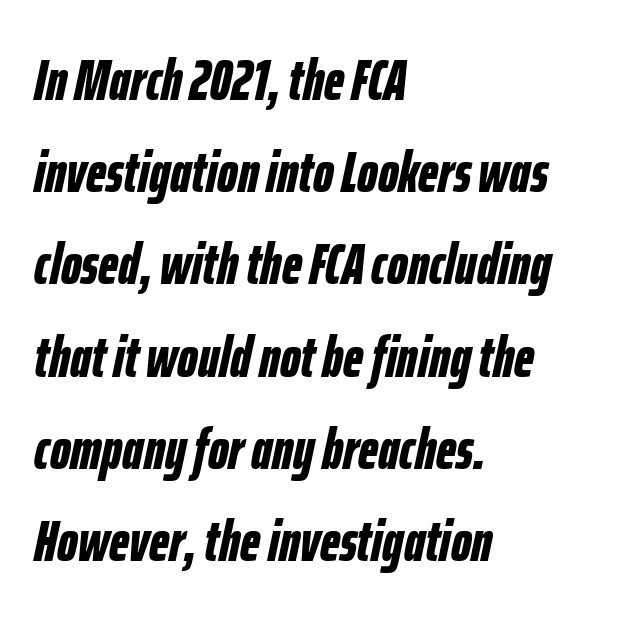
Q: Is the text bold? A: Yes.
Q: Is the text italic (slanted)? A: Yes, it leans right by about 12 degrees.
Q: Is the text underlined? A: No.
Q: How is the paragraph aligned? A: Left-aligned.
Q: Is the spacing between letters normal or unusually wide? A: Normal.
Q: Is the spacing between lines tight, normal or loose? A: Normal.
Q: Width (condensed, normal, or wide)? A: Condensed.
Q: Stroke contrast? A: Low.
Q: x-height? A: Medium.
Q: Monospaced? A: No.
